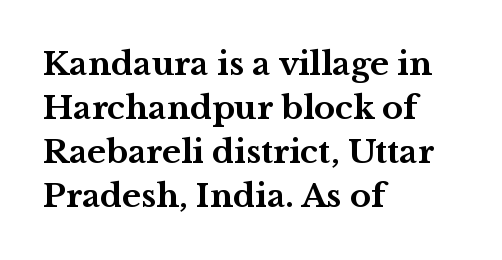
{"serif": "yes", "italic": "no", "bold": "yes", "weight": "bold", "width": "wide", "stroke_contrast": "medium", "x_height": "medium", "monospaced": "no", "underline": "no", "align": "left", "line_spacing": "normal", "line_spacing_ratio": 1.38, "letter_spacing": "normal", "letter_spacing_em": 0.0, "glyph_px": 32}
